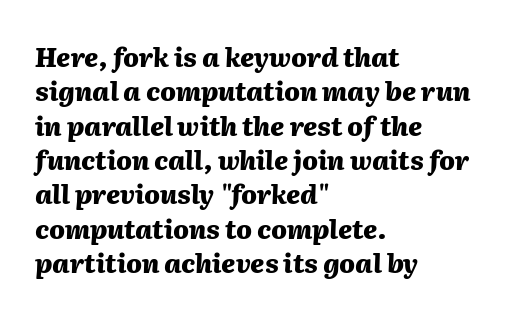
The paragraph shown leans on its left margin. Each row of text sits above clean, open space. This sample uses an oblique cut, with every glyph tilted off the vertical. Normally led — the rows are evenly, conventionally spaced. Bold? Absolutely — the strokes are thick and heavy. Each word holds together tightly as a unit, with standard inter-letter gaps.
